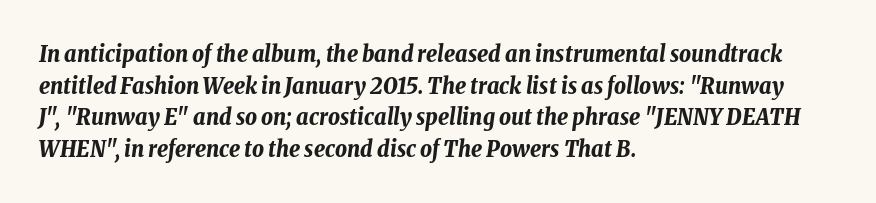
The image shows 23 px bold type, italic (leaning right); set left-aligned, normal line spacing (1.37x), normal letter spacing, not underlined.
